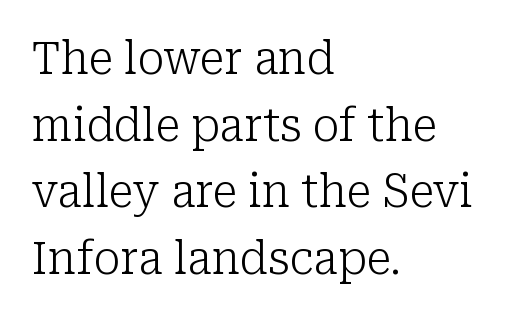
{"serif": "yes", "italic": "no", "bold": "no", "weight": "light", "width": "normal", "stroke_contrast": "low", "x_height": "medium", "monospaced": "no", "underline": "no", "align": "left", "line_spacing": "normal", "line_spacing_ratio": 1.48, "letter_spacing": "normal", "letter_spacing_em": 0.0, "glyph_px": 45}
